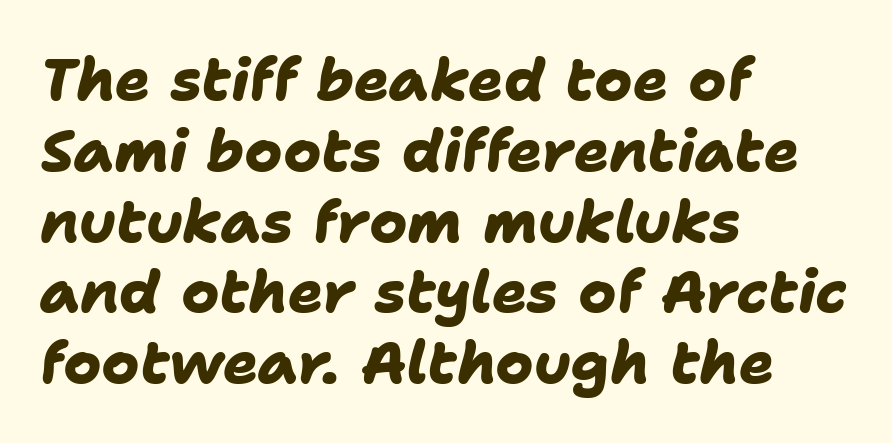
The passage shown is emphatically bold. No feet cap the strokes, marking this as sans-serif type. The letterforms sit shoulder to shoulder at normal distance. The passage is arranged the way most books set body copy — flush left. The foot of each line stays bare and open. Do the characters align in a grid? No, the font is proportional.
